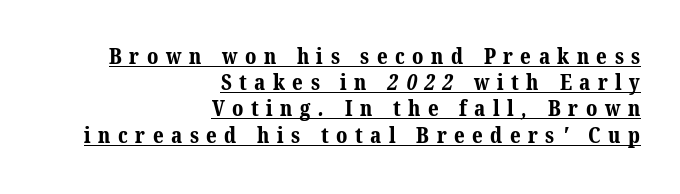
{"bold": "yes", "underline": "yes", "align": "right", "line_spacing_ratio": 1.19, "letter_spacing": "wide", "letter_spacing_em": 0.34, "glyph_px": 22}
